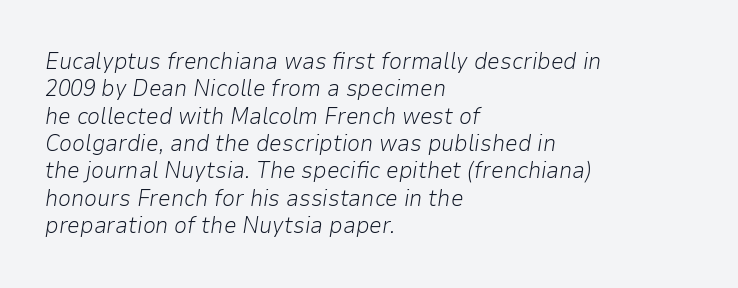
{"italic": "yes", "lean": "right", "slant_degrees": 9, "bold": "no", "underline": "no", "align": "left", "line_spacing_ratio": 1.19, "letter_spacing": "normal", "letter_spacing_em": 0.0, "glyph_px": 23}
